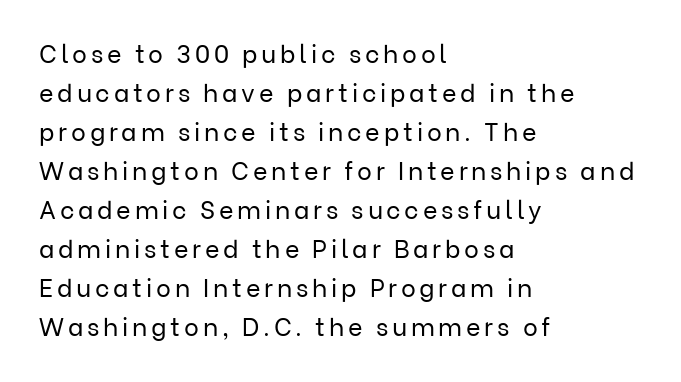
Q: Is the text bold? A: No.
Q: Is the text italic (slanted)? A: No, it is upright.
Q: Is the text underlined? A: No.
Q: How is the paragraph aligned? A: Left-aligned.
Q: Is the spacing between lines tight, normal or loose? A: Normal.
